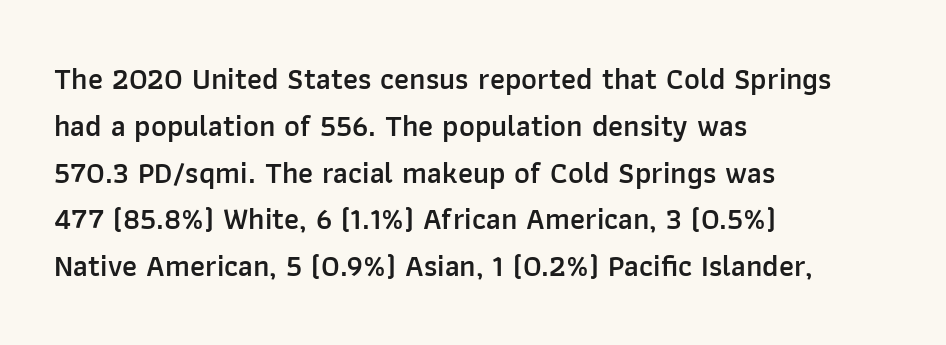
Layout note: lines flush left. Notice how the stems are strictly vertical — no italics here. The string is rendered with underlining switched off. The face used here is a sans, in the tradition of grotesques and geometrics.
